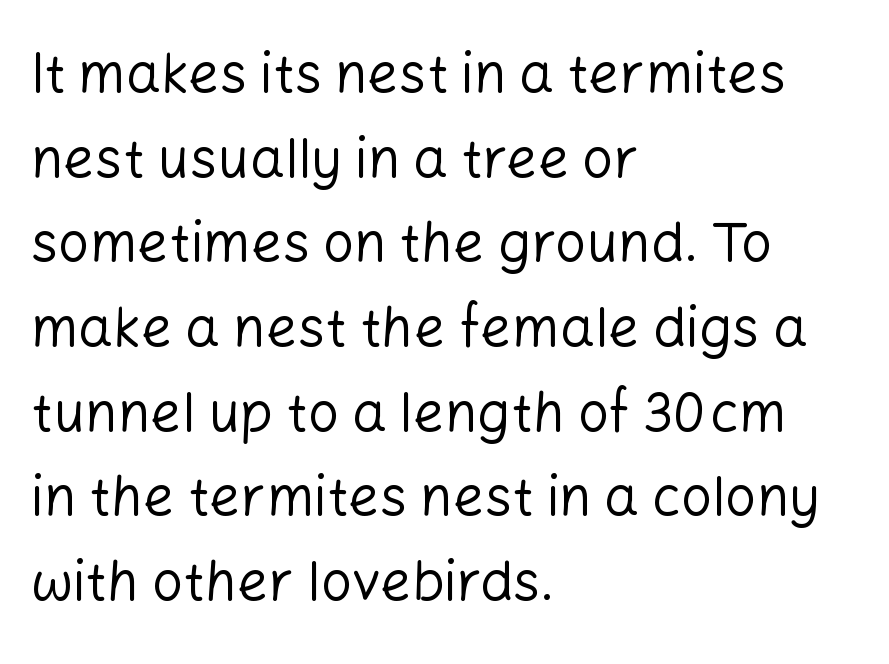
{"serif": "no", "italic": "no", "bold": "no", "weight": "regular", "width": "normal", "stroke_contrast": "low", "x_height": "medium", "monospaced": "no", "underline": "no", "align": "left", "line_spacing": "normal", "line_spacing_ratio": 1.54, "letter_spacing": "normal", "letter_spacing_em": 0.0, "glyph_px": 55}
